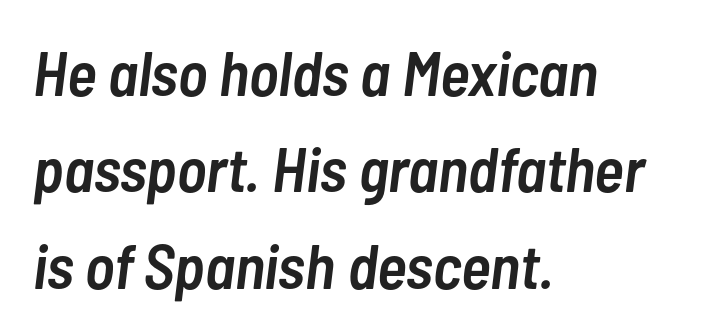
Q: Is the text bold? A: Semi-bold.
Q: Is the text italic (slanted)? A: Yes, it leans right by about 7 degrees.
Q: Is the text underlined? A: No.
Q: How is the paragraph aligned? A: Left-aligned.
Q: Is the spacing between letters normal or unusually wide? A: Normal.
Q: Is the spacing between lines tight, normal or loose? A: Normal.
Q: Width (condensed, normal, or wide)? A: Condensed.
Q: Stroke contrast? A: Low.
Q: x-height? A: Medium.
Q: Monospaced? A: No.
